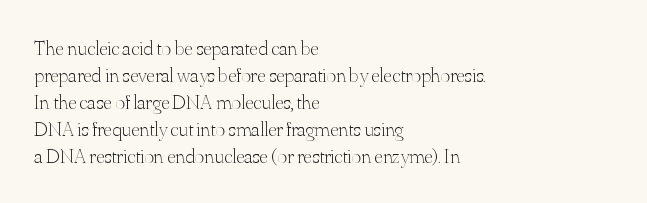
Q: Is the text bold? A: No.
Q: Is the text italic (slanted)? A: No, it is upright.
Q: Is the text underlined? A: No.
Q: How is the paragraph aligned? A: Left-aligned.
Q: Is the spacing between letters normal or unusually wide? A: Normal.
Q: Is the spacing between lines tight, normal or loose? A: Normal.
